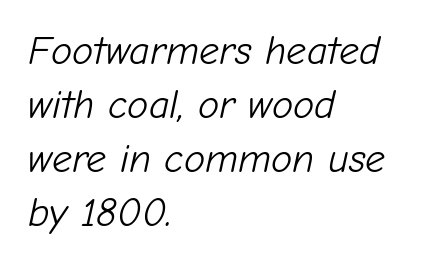
{"italic": "yes", "lean": "right", "slant_degrees": 12, "bold": "no", "weight": "light", "width": "normal", "stroke_contrast": "low", "x_height": "medium", "monospaced": "no", "underline": "no", "align": "left", "line_spacing": "normal", "line_spacing_ratio": 1.35, "letter_spacing": "normal", "letter_spacing_em": 0.0, "glyph_px": 40}
